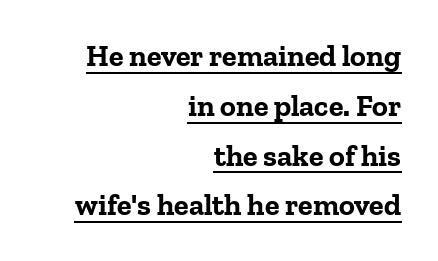
I'd describe the lettering as bold — thick and assertive. Note: serifs present on the glyphs. Each letter keeps its own natural width here, so spacing adapts to shape. Alignment: flush right. Summary of vertical rhythm: regular, with standard interline spacing.
